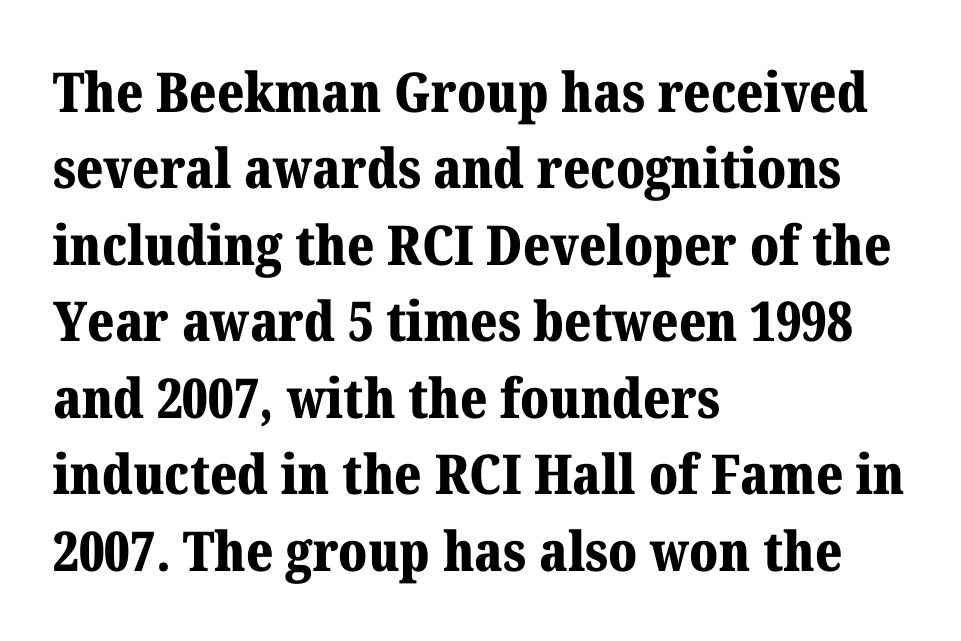
The image shows 55 px bold serif type, upright; set left-aligned, normal line spacing (1.39x), normal letter spacing, not underlined; medium stroke contrast and a medium x-height.
